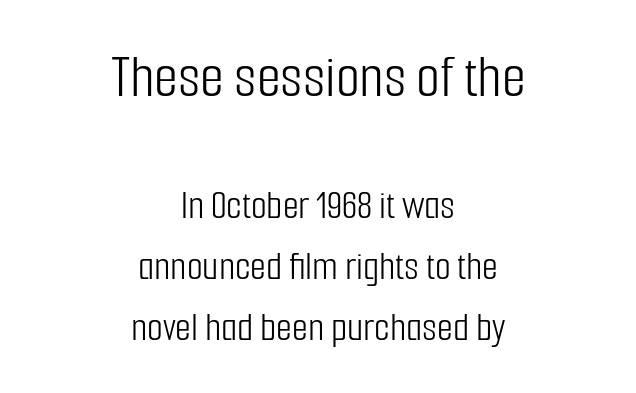
The image shows 62 px light, condensed sans-serif type, upright; set centered, normal line spacing (1.48x), normal letter spacing, not underlined; the first (top) block is 1.51x larger; low stroke contrast and a medium x-height.
